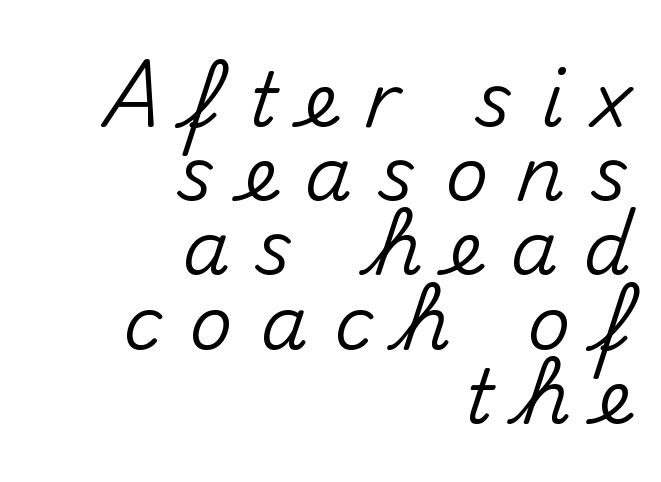
The image shows 75 px sans-serif type; set right-aligned, tight line spacing (0.99x), unusually wide letter spacing (+0.36 em), not underlined; medium stroke contrast and a small x-height.
